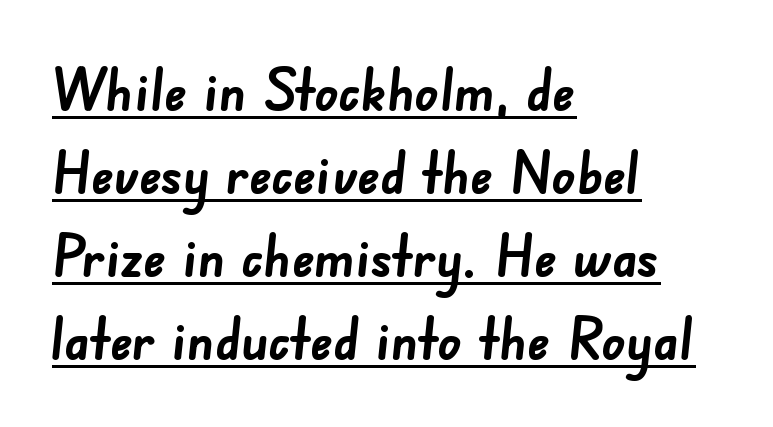
{"serif": "no", "bold": "yes", "weight": "semibold", "width": "normal", "stroke_contrast": "low", "x_height": "small", "monospaced": "no", "underline": "yes", "align": "left", "line_spacing": "normal", "line_spacing_ratio": 1.43, "letter_spacing": "normal", "letter_spacing_em": 0.0, "glyph_px": 58}
